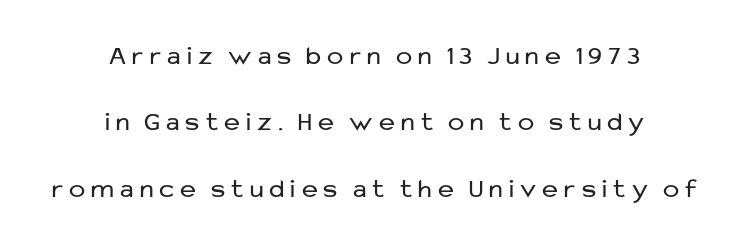
The image shows 27 px text type, upright; set centered, loose line spacing (2.46x), unusually wide letter spacing (+0.23 em), not underlined.
